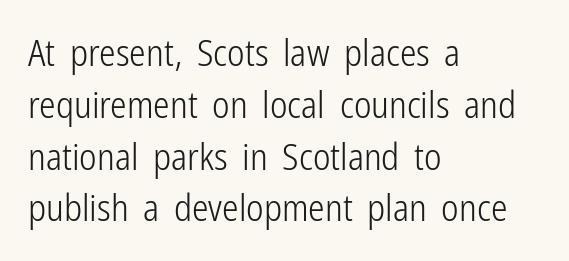
{"serif": "no", "italic": "no", "bold": "no", "weight": "light", "width": "condensed", "stroke_contrast": "low", "x_height": "medium", "monospaced": "no", "underline": "no", "align": "left", "line_spacing": "normal", "line_spacing_ratio": 1.4, "letter_spacing": "normal", "letter_spacing_em": 0.0, "glyph_px": 37}
